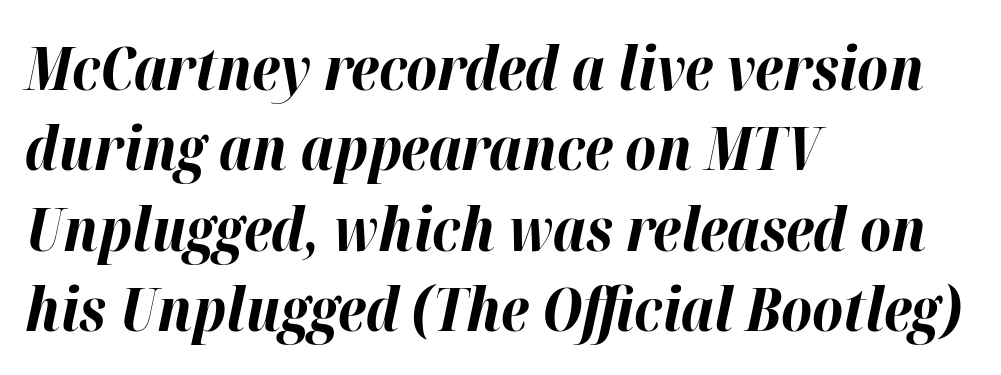
{"italic": "yes", "lean": "right", "slant_degrees": 12, "bold": "yes", "weight": "bold", "width": "normal", "stroke_contrast": "high", "x_height": "medium", "monospaced": "no", "underline": "no", "align": "left", "line_spacing": "normal", "line_spacing_ratio": 1.34, "letter_spacing": "normal", "letter_spacing_em": 0.0, "glyph_px": 60}
